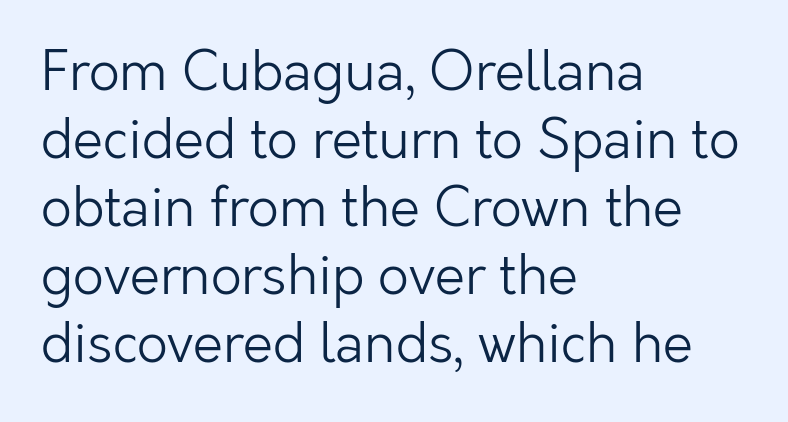
Q: Is the text bold? A: No.
Q: Is the text italic (slanted)? A: No, it is upright.
Q: Is the typeface a serif or a sans-serif typeface? A: Sans-serif.
Q: Is the text underlined? A: No.
Q: How is the paragraph aligned? A: Left-aligned.
Q: Is the spacing between letters normal or unusually wide? A: Normal.
Q: Is the spacing between lines tight, normal or loose? A: Normal.
Q: Width (condensed, normal, or wide)? A: Normal.
Q: Stroke contrast? A: Low.
Q: x-height? A: Medium.
Q: Monospaced? A: No.
